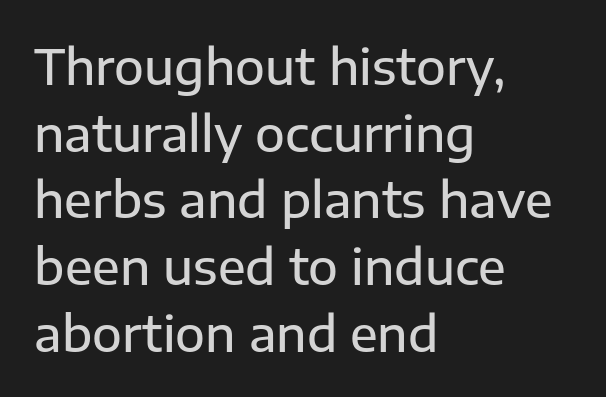
The passage is arranged the way most books set body copy — flush left. Descenders are the only things crossing below the line. Examine the stroke ends and you'll find no serifs. Characters remain perfectly vertical along every line.
